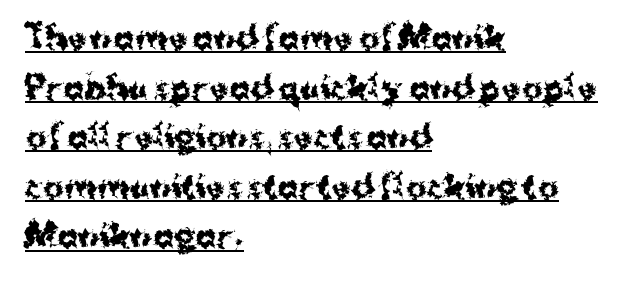
{"serif": "no", "italic": "no", "bold": "yes", "weight": "bold", "width": "normal", "stroke_contrast": "medium", "x_height": "medium", "monospaced": "no", "underline": "yes", "align": "left", "line_spacing": "normal", "line_spacing_ratio": 1.6, "letter_spacing": "normal", "letter_spacing_em": 0.0, "glyph_px": 31}
